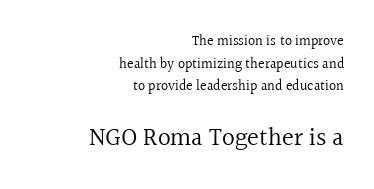
Decoration check: the copy has no underline. No heavy texture on the line: the type isn't bold. You get the small type first, then a jump to larger type. This sample is right-justified, so line beginnings fall wherever the words allow. Honestly, the letter spacing is just normal — you wouldn't notice it. Horizontal bands of white between lines are of average thickness.
